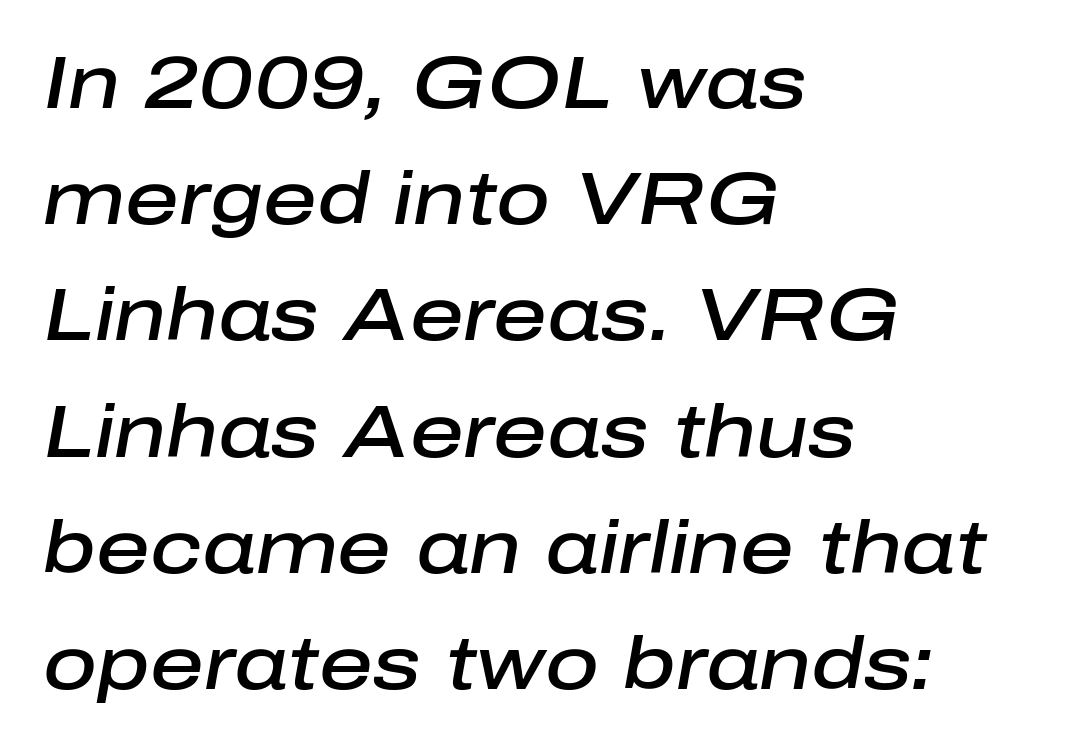
The whole block is typeset with a tilt. Varying glyph widths throughout — classic text-font behaviour. The space between consecutive lines is moderate. The space beneath each line is pristine and unruled.
